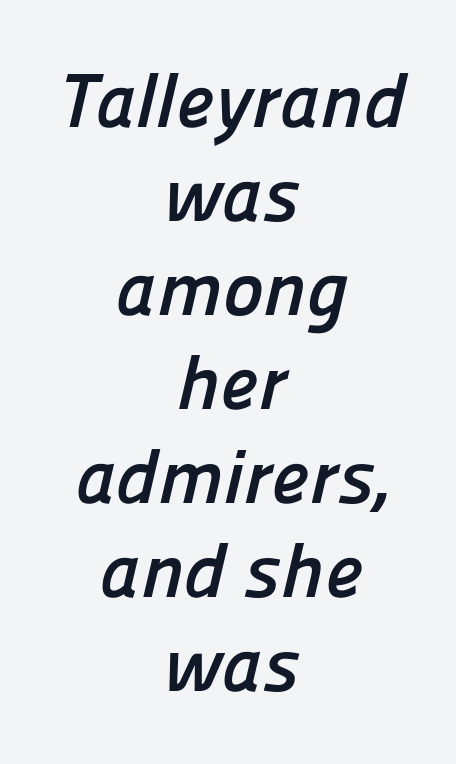
{"serif": "no", "bold": "yes", "weight": "semibold", "width": "normal", "stroke_contrast": "low", "x_height": "medium", "monospaced": "no", "underline": "no", "align": "center", "line_spacing_ratio": 1.22, "letter_spacing": "normal", "letter_spacing_em": 0.0, "glyph_px": 77}
